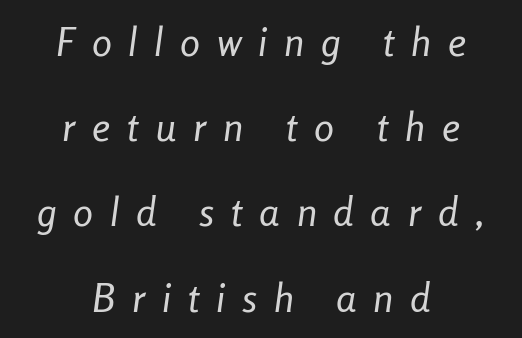
Leading is clearly above the norm, producing a sparse column. A light-to-regular cut is what we see here. A centered setting, common on invitations and titles, is used for this passage. The specimen reads as italic at a glance.
